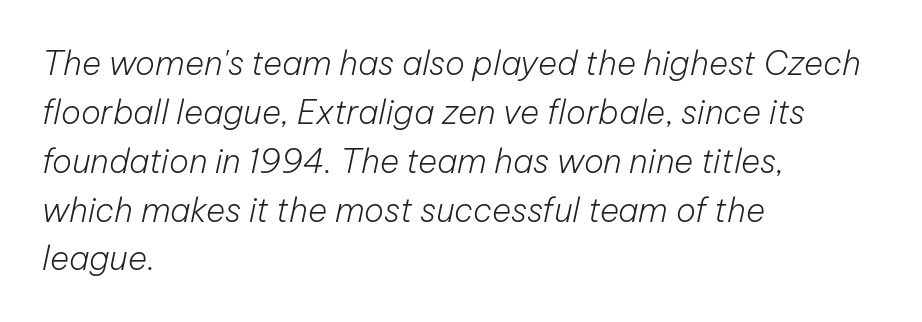
Q: Is the text bold? A: No.
Q: Is the text italic (slanted)? A: Yes, it leans right by about 12 degrees.
Q: Is the text underlined? A: No.
Q: How is the paragraph aligned? A: Left-aligned.
Q: Is the spacing between letters normal or unusually wide? A: Normal.
Q: Is the spacing between lines tight, normal or loose? A: Normal.
Q: Width (condensed, normal, or wide)? A: Normal.
Q: Stroke contrast? A: Low.
Q: x-height? A: Medium.
Q: Monospaced? A: No.
